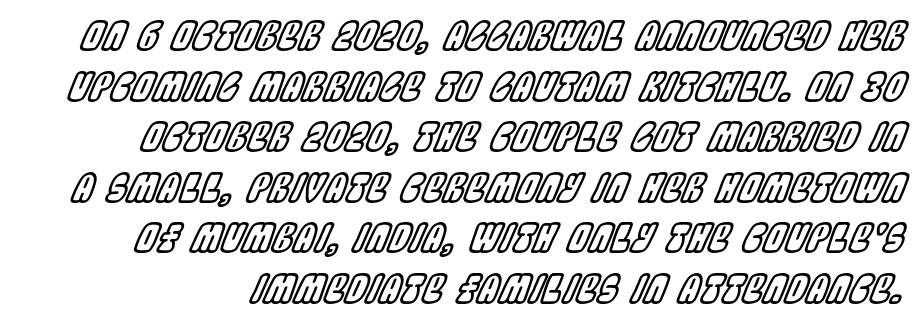
{"italic": "yes", "lean": "right", "slant_degrees": 22, "width": "condensed", "x_height": "large", "monospaced": "no", "underline": "no", "line_spacing": "normal", "line_spacing_ratio": 1.33, "letter_spacing": "normal", "letter_spacing_em": 0.0, "glyph_px": 38}
